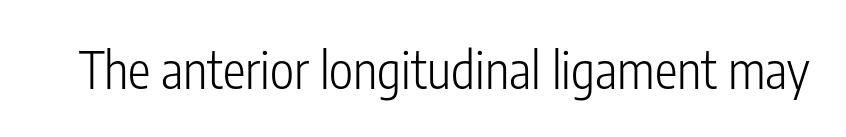
The image shows 51 px light, condensed sans-serif type, upright; set normal letter spacing, not underlined; low stroke contrast and a medium x-height.
